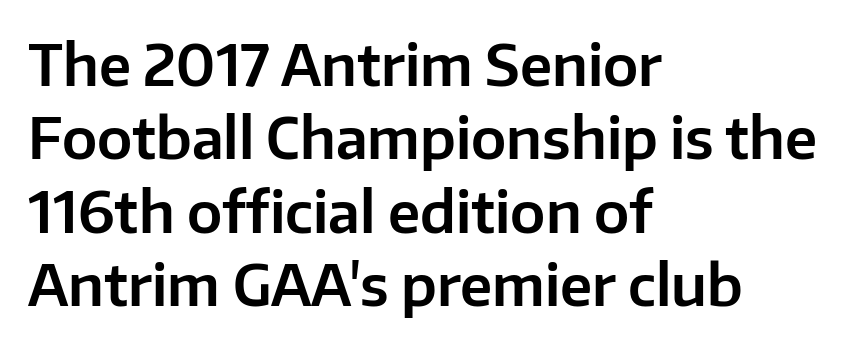
Q: Is the text italic (slanted)? A: No, it is upright.
Q: Is the typeface a serif or a sans-serif typeface? A: Sans-serif.
Q: Is the text underlined? A: No.
Q: How is the paragraph aligned? A: Left-aligned.
Q: Is the spacing between letters normal or unusually wide? A: Normal.
Q: Is the spacing between lines tight, normal or loose? A: Normal.
Q: Width (condensed, normal, or wide)? A: Normal.
Q: Stroke contrast? A: Low.
Q: x-height? A: Medium.
Q: Monospaced? A: No.
